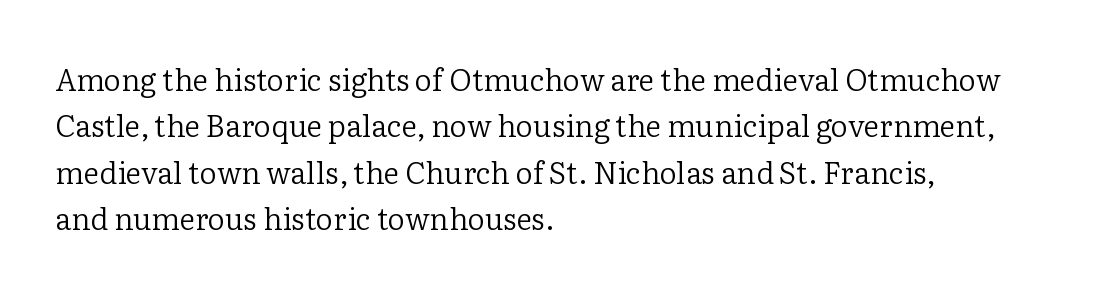
The passage shown is not underscored anywhere. I'd call this a serif setting — the letters wear small feet. These lines are set flush left with a ragged right edge. The font is comparable to plain body text, perhaps lighter. Interline gaps are of average width in this sample. You can tell it's not italic because the verticals are truly vertical.
